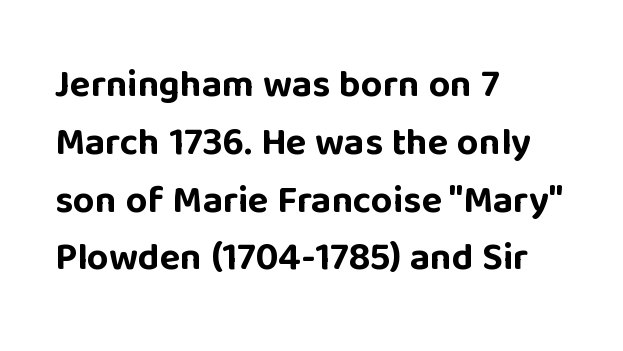
The letters stand upright; this is a roman face. Character widths vary here, with narrow letters taking less room than wide ones. Grotesque or geometric, the face here clearly has no serifs. These lines keep a tight, regular rhythm from letter to letter. Short and long lines alike share a common starting point at left.
